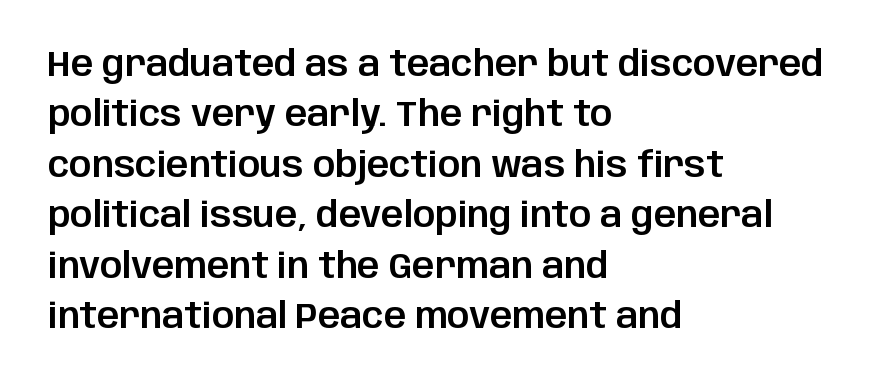
The image shows 35 px sans-serif type, upright; set left-aligned, normal line spacing (1.44x), normal letter spacing, not underlined; low stroke contrast and a large x-height.
